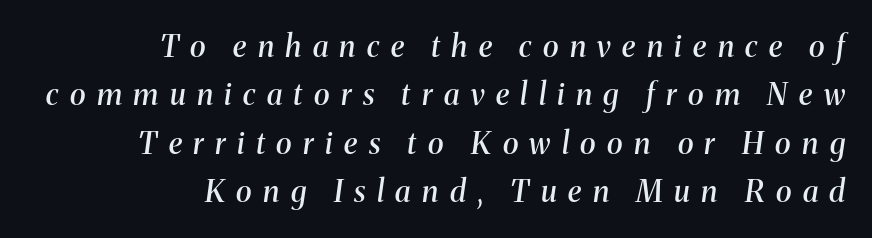
An italicized treatment has been applied to the whole sample. The rendering anchors every line to the right-hand side. The letters are spread apart with noticeably loose tracking. Emphasis by weight is partial: semibold. Underlining? Definitely not there.
